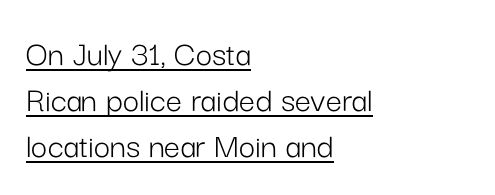
{"serif": "no", "italic": "no", "bold": "no", "weight": "light", "width": "normal", "stroke_contrast": "low", "x_height": "medium", "monospaced": "no", "underline": "yes", "align": "left", "line_spacing": "normal", "line_spacing_ratio": 1.28, "letter_spacing": "normal", "letter_spacing_em": 0.0, "glyph_px": 36}
